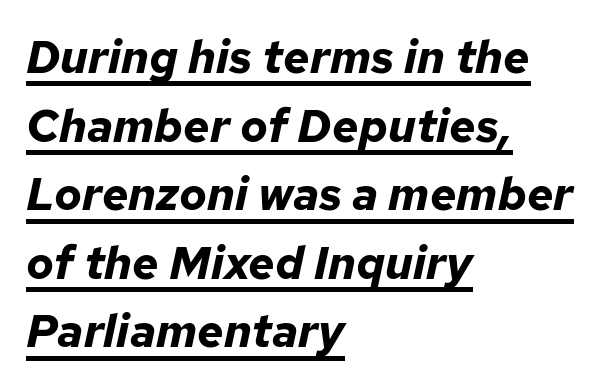
Observe the lean: these are italic letterforms. This sample has the flowing, uneven cadence of proportional lettering. Short and long lines alike share a common starting point at left. Underlining? Definitely there. Reading down the column, the eye jumps a familiar distance to each next line.
